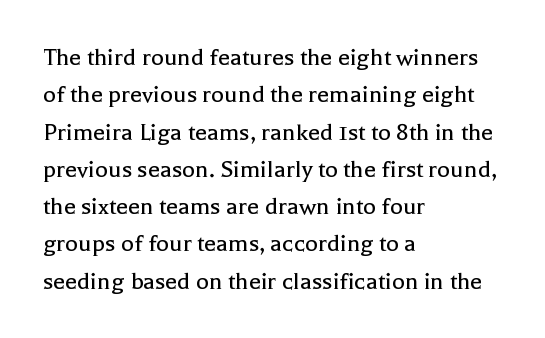
{"italic": "no", "bold": "no", "underline": "no", "align": "left", "line_spacing": "normal", "line_spacing_ratio": 1.38, "letter_spacing": "normal", "letter_spacing_em": 0.0, "glyph_px": 27}
